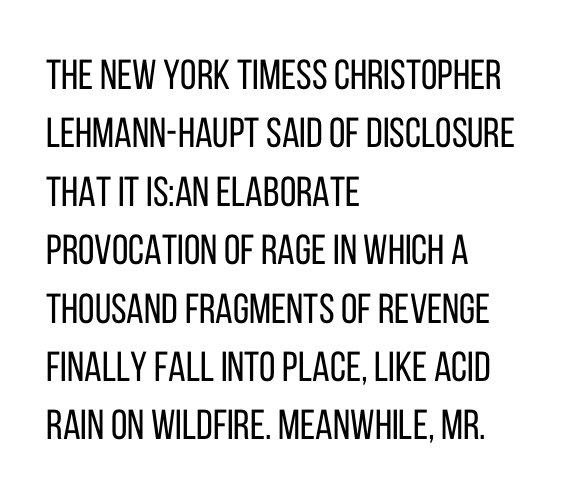
The image shows 42 px regular-weight, condensed sans-serif type, upright; set left-aligned, normal line spacing (1.39x), normal letter spacing, not underlined; low stroke contrast and a large x-height.
